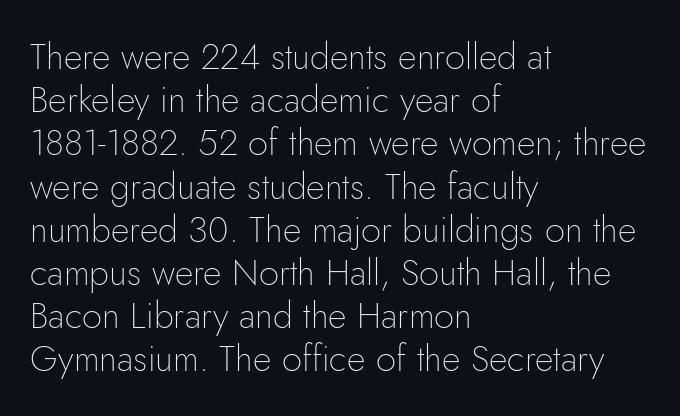
Note: no serifs on the glyphs. Do the characters align in a grid? No, the font is proportional. The type is set solid horizontally, with unmodified tracking. In CSS terms this would be text-align: left. Each row of text sits above clean, open space. The strokes are not fattened; the text isn't bold.
